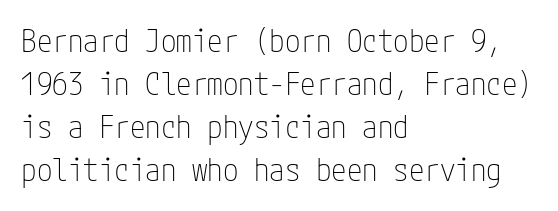
{"serif": "no", "italic": "no", "bold": "no", "weight": "thin", "width": "condensed", "stroke_contrast": "low", "x_height": "medium", "underline": "no", "align": "left", "line_spacing": "normal", "line_spacing_ratio": 1.39, "letter_spacing": "normal", "letter_spacing_em": 0.0, "glyph_px": 31}
